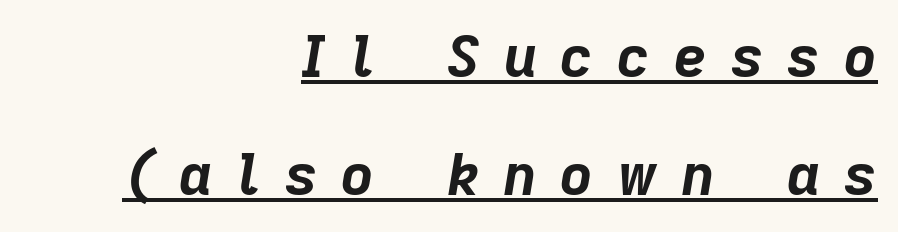
The image shows 57 px bold type, italic (leaning right); set right-aligned, loose line spacing (2.07x), unusually wide letter spacing (+0.42 em), underlined; low stroke contrast and a medium x-height.
